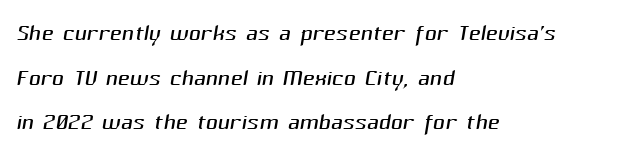
What kind of face is this? One without serifs — a sans. Nothing unusual about the tracking: characters are spaced as the font intends. The rendering uses a moderate line-height, typical for paragraphs. Which margin do the lines hug? The left one — the right edge is uneven. A bare baseline throughout the passage. The typesetting does not lean heavy: it is not bold.
